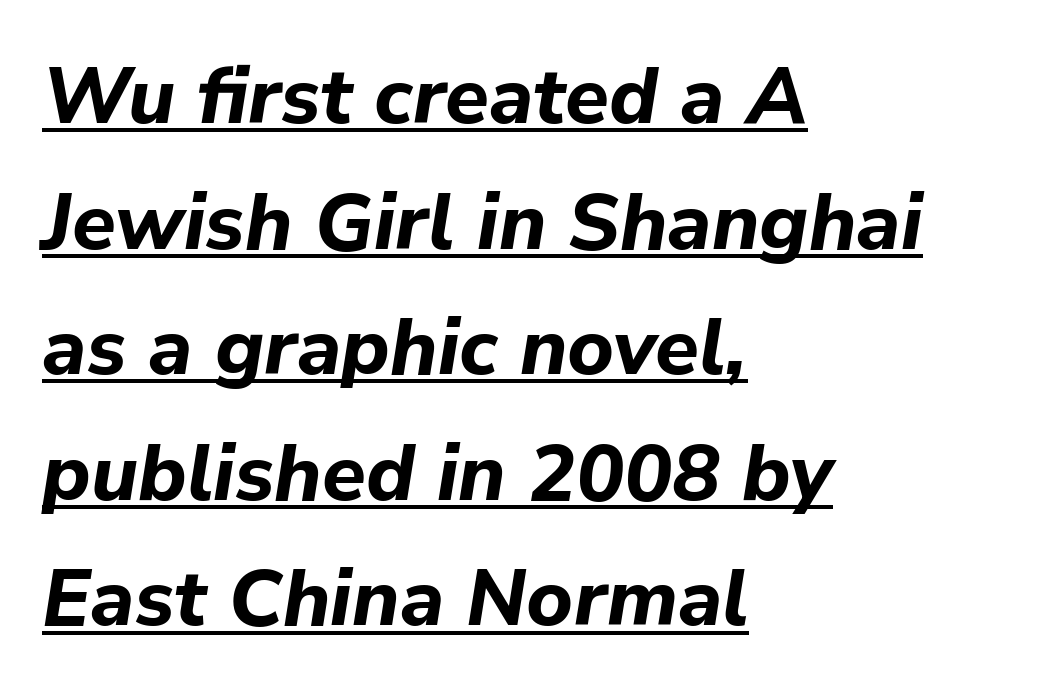
The lettering tilts uniformly, giving the passage an italic look. Short and long lines alike share a common starting point at left. Here the designer chose a conventional face with non-uniform glyph widths. The rendering uses a bold face; every stroke is thick and dark.
